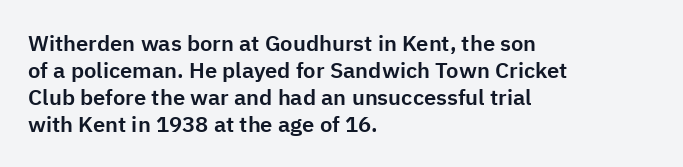
Is the block centered? No — it sits flush against the left margin. Beneath every word, the page is bare. What stands out about the letter spacing? Nothing — it is the standard amount. The lettering stays uniformly vertical, giving the passage a roman look.
